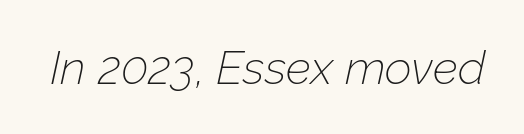
Q: Is the text bold? A: No.
Q: Is the text italic (slanted)? A: Yes, it leans right by about 12 degrees.
Q: Is the text underlined? A: No.
Q: Is the spacing between letters normal or unusually wide? A: Normal.
Q: Width (condensed, normal, or wide)? A: Normal.
Q: Stroke contrast? A: Low.
Q: x-height? A: Medium.
Q: Monospaced? A: No.
